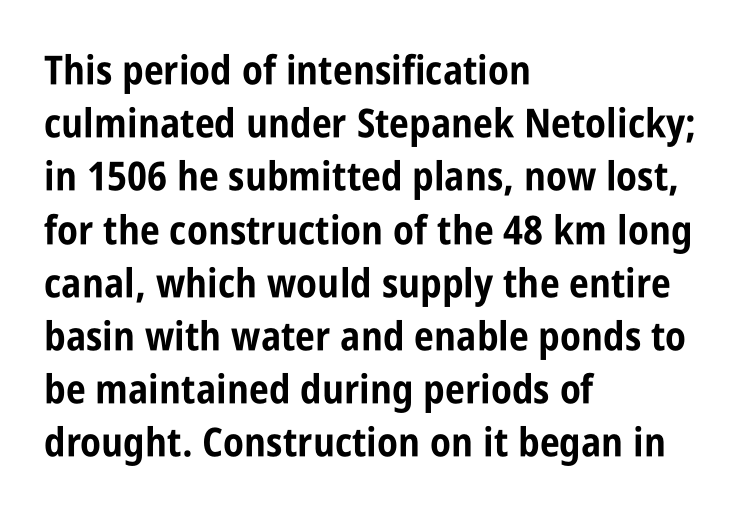
Q: Is the text bold? A: Yes.
Q: Is the text italic (slanted)? A: No, it is upright.
Q: Is the typeface a serif or a sans-serif typeface? A: Sans-serif.
Q: Is the text underlined? A: No.
Q: How is the paragraph aligned? A: Left-aligned.
Q: Is the spacing between letters normal or unusually wide? A: Normal.
Q: Is the spacing between lines tight, normal or loose? A: Normal.
Q: Width (condensed, normal, or wide)? A: Condensed.
Q: Stroke contrast? A: Low.
Q: x-height? A: Large.
Q: Monospaced? A: No.
